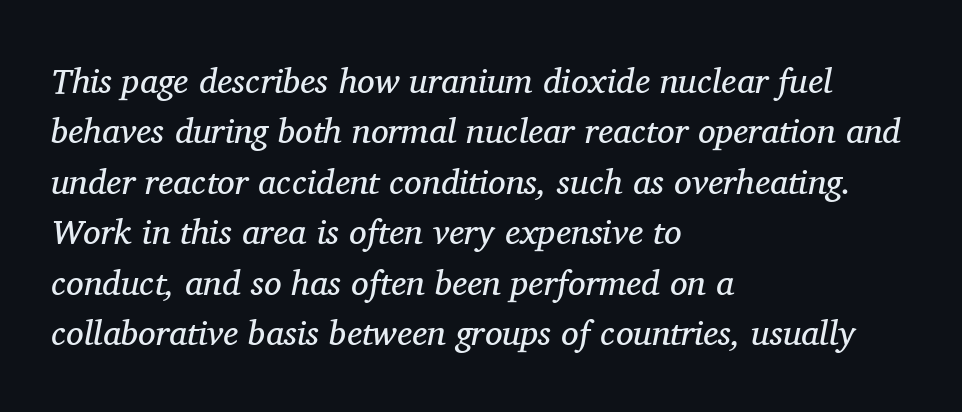
{"serif": "yes", "italic": "yes", "lean": "right", "slant_degrees": 11, "bold": "no", "weight": "regular", "width": "normal", "stroke_contrast": "medium", "x_height": "medium", "monospaced": "no", "underline": "no", "align": "left", "line_spacing": "normal", "line_spacing_ratio": 1.44, "letter_spacing": "normal", "letter_spacing_em": 0.0, "glyph_px": 35}
